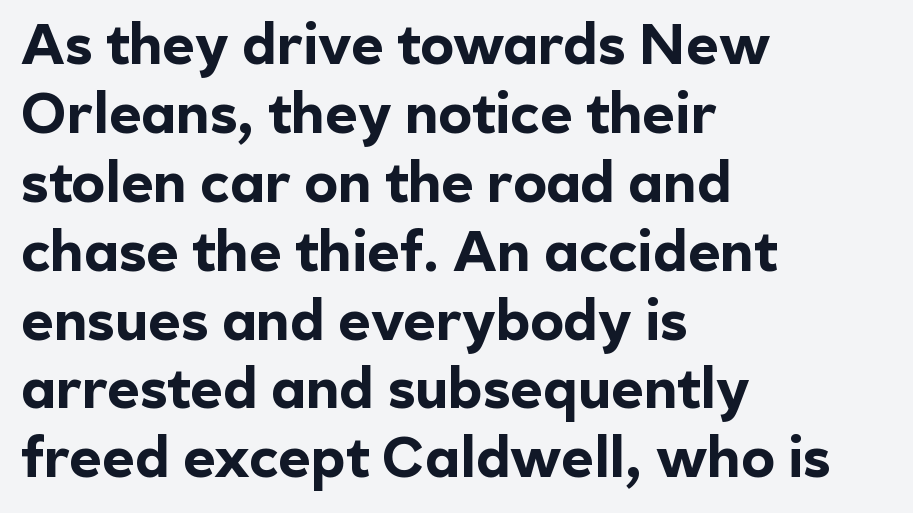
{"serif": "no", "italic": "no", "bold": "yes", "weight": "bold", "width": "normal", "x_height": "medium", "monospaced": "no", "underline": "no", "align": "left", "line_spacing_ratio": 1.23, "letter_spacing": "normal", "letter_spacing_em": 0.0, "glyph_px": 56}
